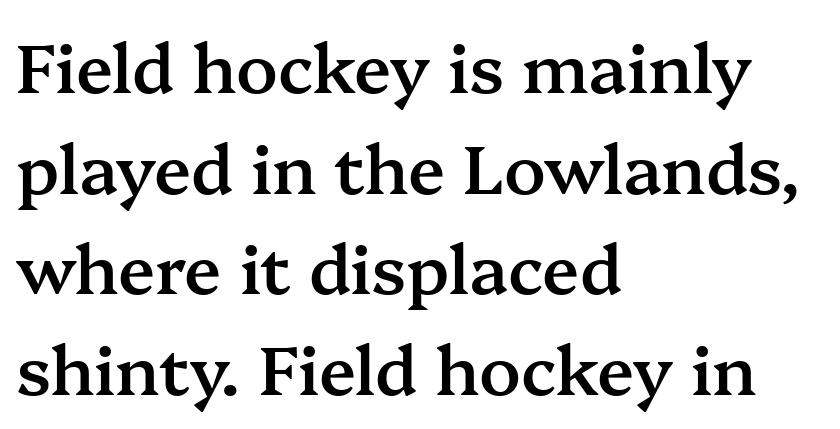
Q: Is the text bold? A: Semi-bold.
Q: Is the text italic (slanted)? A: No, it is upright.
Q: Is the typeface a serif or a sans-serif typeface? A: Serif.
Q: Is the text underlined? A: No.
Q: How is the paragraph aligned? A: Left-aligned.
Q: Is the spacing between letters normal or unusually wide? A: Normal.
Q: Is the spacing between lines tight, normal or loose? A: Normal.
Q: Width (condensed, normal, or wide)? A: Normal.
Q: Stroke contrast? A: Medium.
Q: x-height? A: Medium.
Q: Monospaced? A: No.
